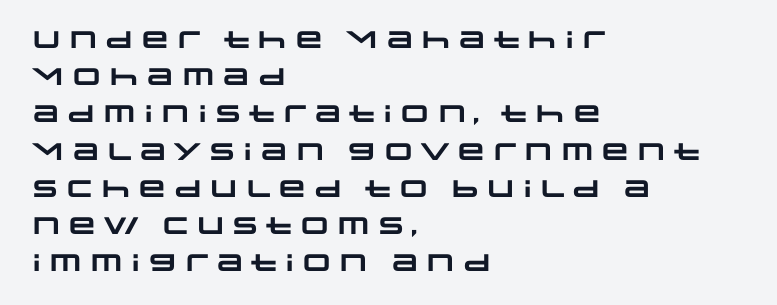
Q: Is the text bold? A: Yes.
Q: Is the text underlined? A: No.
Q: How is the paragraph aligned? A: Left-aligned.
Q: Is the spacing between letters normal or unusually wide? A: Normal.
Q: Is the spacing between lines tight, normal or loose? A: Normal.
